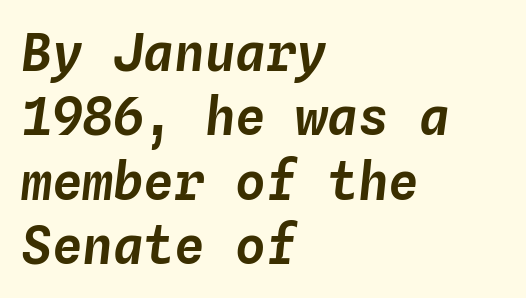
The image shows 51 px text type, italic (leaning right), monospaced; set left-aligned, normal line spacing (1.26x), normal letter spacing, not underlined; low stroke contrast and a medium x-height.
